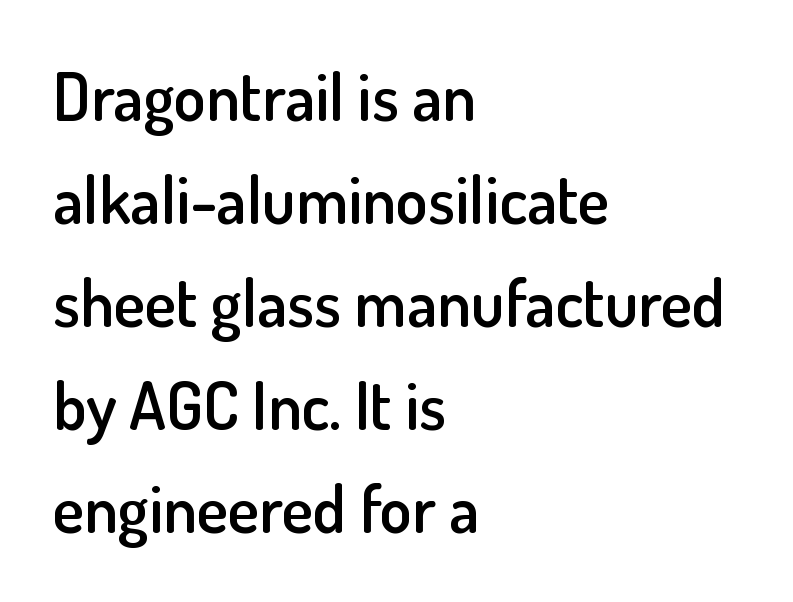
{"serif": "no", "italic": "no", "bold": "semi", "weight": "semibold", "width": "normal", "stroke_contrast": "low", "x_height": "small", "monospaced": "no", "underline": "no", "align": "left", "line_spacing": "normal", "line_spacing_ratio": 1.56, "letter_spacing": "normal", "letter_spacing_em": 0.0, "glyph_px": 66}
